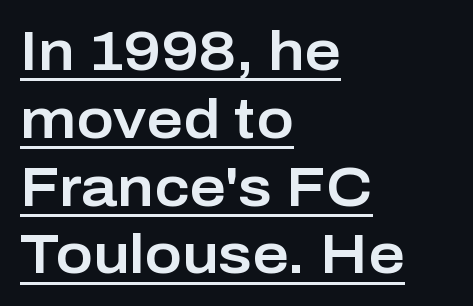
{"serif": "no", "italic": "no", "width": "normal", "stroke_contrast": "low", "x_height": "medium", "monospaced": "no", "underline": "yes", "align": "left", "line_spacing_ratio": 1.21, "letter_spacing": "normal", "letter_spacing_em": 0.0, "glyph_px": 56}
